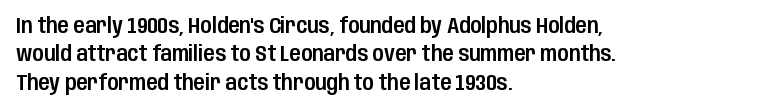
Q: Is the text italic (slanted)? A: No, it is upright.
Q: Is the text underlined? A: No.
Q: How is the paragraph aligned? A: Left-aligned.
Q: Is the spacing between letters normal or unusually wide? A: Normal.
Q: Is the spacing between lines tight, normal or loose? A: Normal.
